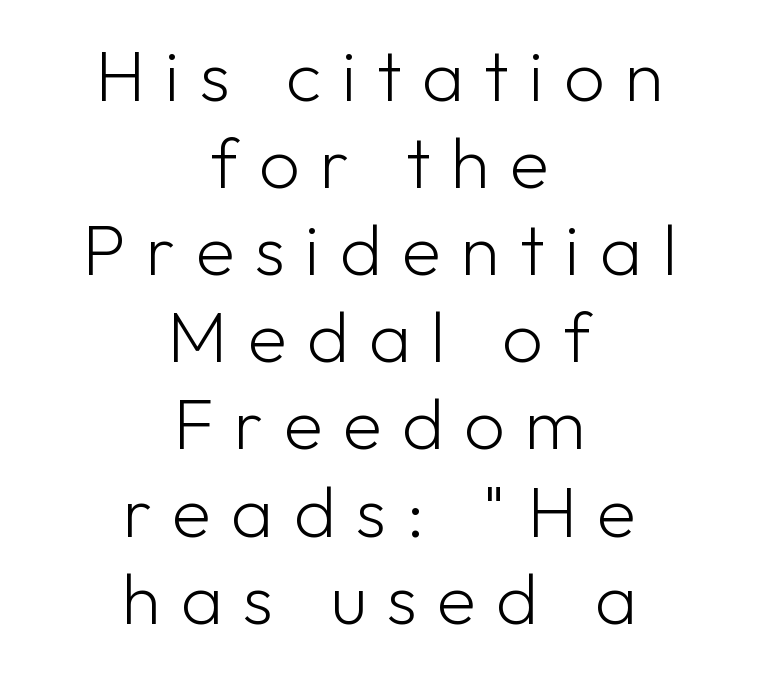
The image shows 72 px light sans-serif type, upright; set centered, line spacing 1.21x, unusually wide letter spacing (+0.28 em), not underlined; low stroke contrast and a medium x-height.
